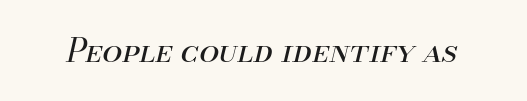
The image shows 32 px regular-weight type, italic (leaning right); set normal letter spacing, not underlined; medium stroke contrast and a small x-height.
